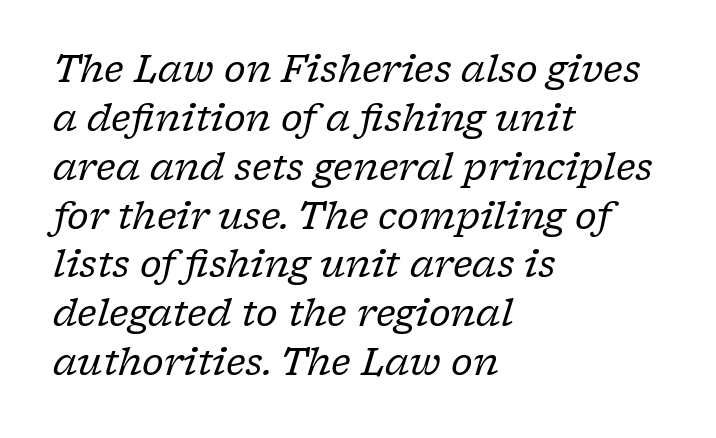
Q: Is the text bold? A: No.
Q: Is the text italic (slanted)? A: Yes, it leans right by about 17 degrees.
Q: Is the typeface a serif or a sans-serif typeface? A: Serif.
Q: Is the text underlined? A: No.
Q: How is the paragraph aligned? A: Left-aligned.
Q: Is the spacing between letters normal or unusually wide? A: Normal.
Q: Is the spacing between lines tight, normal or loose? A: Normal.
Q: Width (condensed, normal, or wide)? A: Normal.
Q: Stroke contrast? A: Low.
Q: x-height? A: Medium.
Q: Monospaced? A: No.
